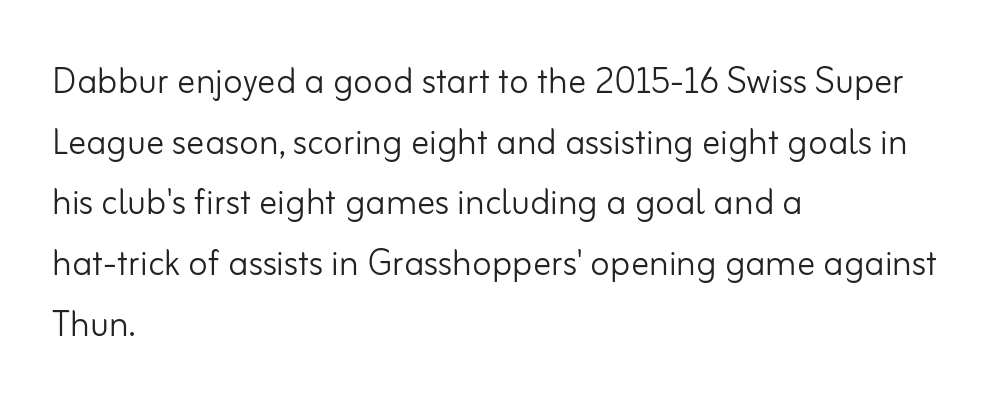
The image shows 45 px light sans-serif type, upright; set left-aligned, normal line spacing (1.35x), normal letter spacing, not underlined; low stroke contrast and a small x-height.
